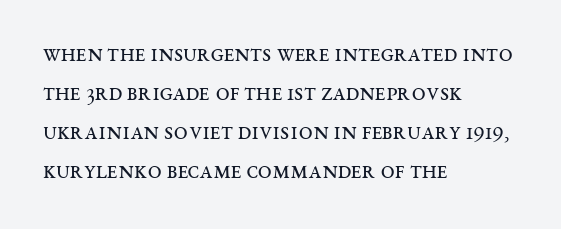
Q: Is the text bold? A: No.
Q: Is the text italic (slanted)? A: No, it is upright.
Q: Is the text underlined? A: No.
Q: How is the paragraph aligned? A: Left-aligned.
Q: Is the spacing between letters normal or unusually wide? A: Normal.
Q: Is the spacing between lines tight, normal or loose? A: Normal.
